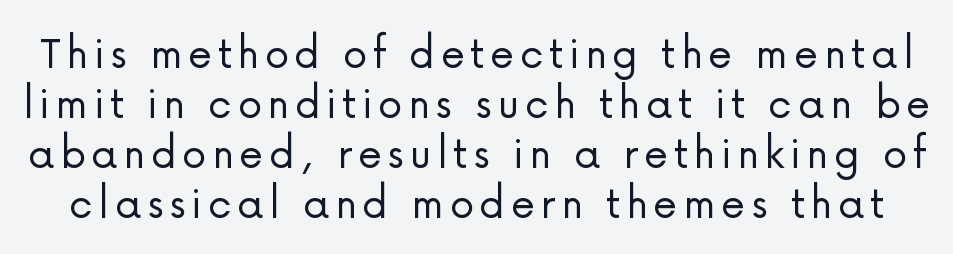
The image shows 49 px light sans-serif type, upright; set tight line spacing (1.02x), not underlined; low stroke contrast and a medium x-height.
